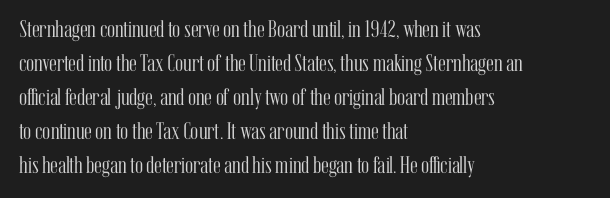
{"italic": "no", "bold": "no", "underline": "no", "align": "left", "line_spacing": "normal", "line_spacing_ratio": 1.42, "letter_spacing": "normal", "letter_spacing_em": 0.0, "glyph_px": 24}
